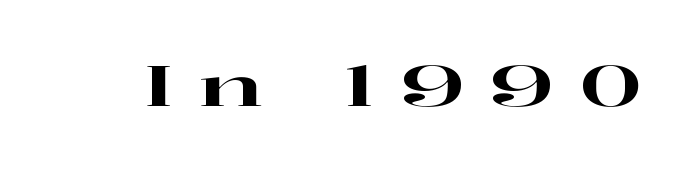
The image shows 56 px wide serif type, upright; set unusually wide letter spacing (+0.43 em), not underlined; high stroke contrast and a medium x-height.
